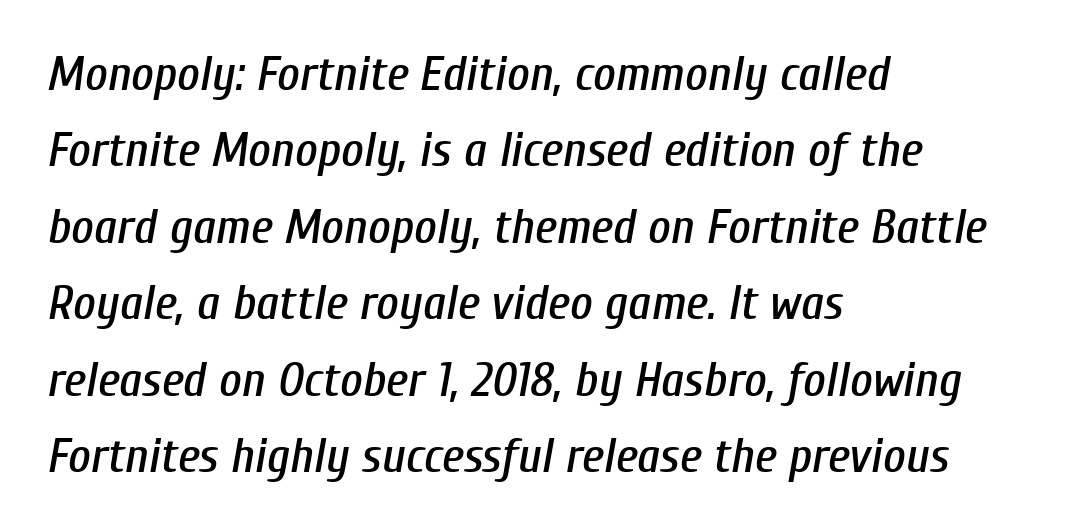
The image shows 49 px condensed type, italic (leaning right); set left-aligned, normal line spacing (1.56x), normal letter spacing, not underlined; low stroke contrast and a medium x-height.
